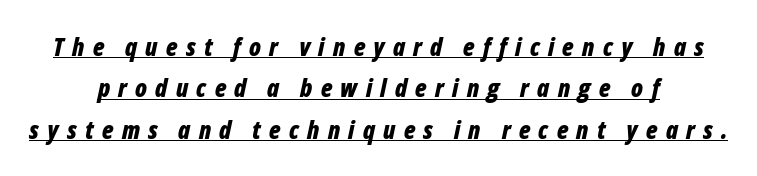
{"italic": "yes", "lean": "right", "slant_degrees": 12, "bold": "yes", "underline": "yes", "align": "center", "line_spacing": "normal", "line_spacing_ratio": 1.66, "letter_spacing": "wide", "letter_spacing_em": 0.33, "glyph_px": 25}
